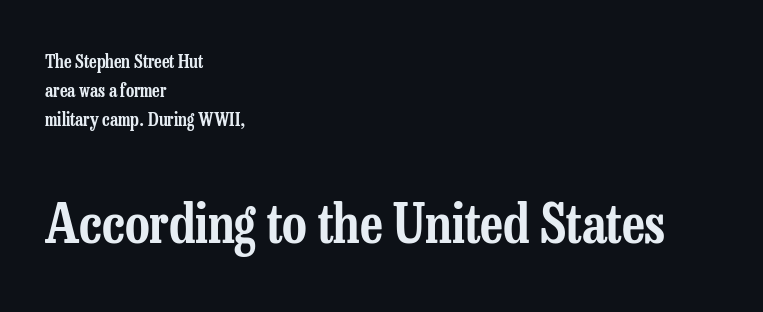
The passage shown has conventional tracking throughout. Posture: straight, roman, zero tilt. The passage shown is typed in a proportional face where columns would drift. Whoever set this made the second block the dominant, larger element. Little horizontal feet cap the strokes, marking this as serif type.
